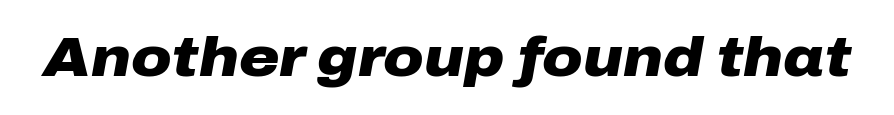
Each word holds together tightly as a unit, with standard inter-letter gaps. The strokes are fattened all the way to bold. The passage shown is typed in a proportional face where columns would drift. When letters slant like this, we call the style italic. Unmarked baselines from the first word to the last.
